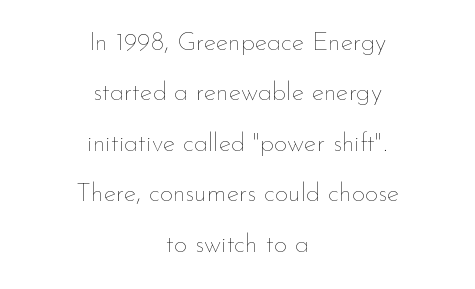
Visually the block forms a symmetrical silhouette, jagged on both flanks. Anything drawn beneath the words? Only blank space. The letterforms sit shoulder to shoulder at normal distance. Summary of vertical rhythm: relaxed, with wide interline spacing. Italic: no, the glyphs are upright roman.
